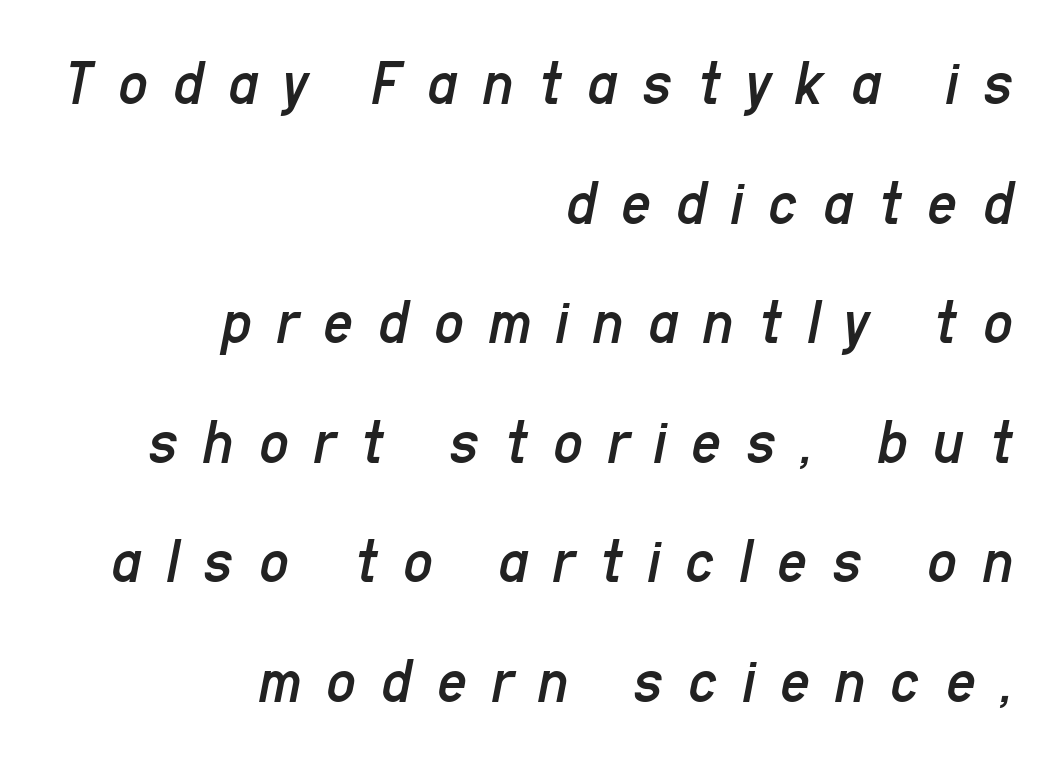
Q: Is the text bold? A: No.
Q: Is the text italic (slanted)? A: Yes, it leans right by about 11 degrees.
Q: Is the text underlined? A: No.
Q: How is the paragraph aligned? A: Right-aligned.
Q: Is the spacing between letters normal or unusually wide? A: Unusually wide.
Q: Width (condensed, normal, or wide)? A: Condensed.
Q: Stroke contrast? A: Low.
Q: x-height? A: Medium.
Q: Monospaced? A: No.
